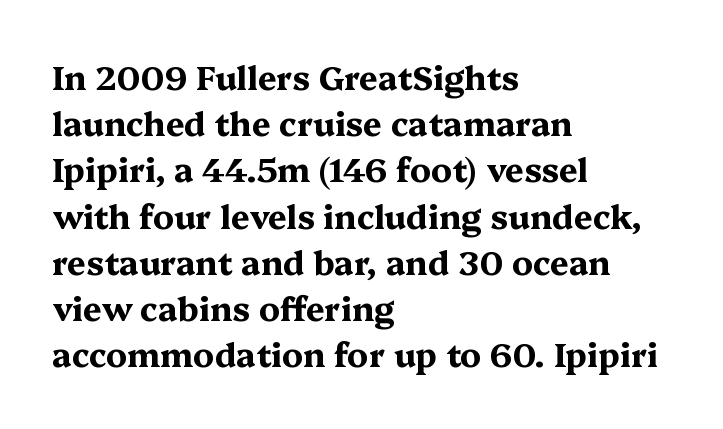
The image shows 33 px bold, wide serif type, upright; set left-aligned, normal line spacing (1.4x), normal letter spacing, not underlined; medium stroke contrast and a medium x-height.
